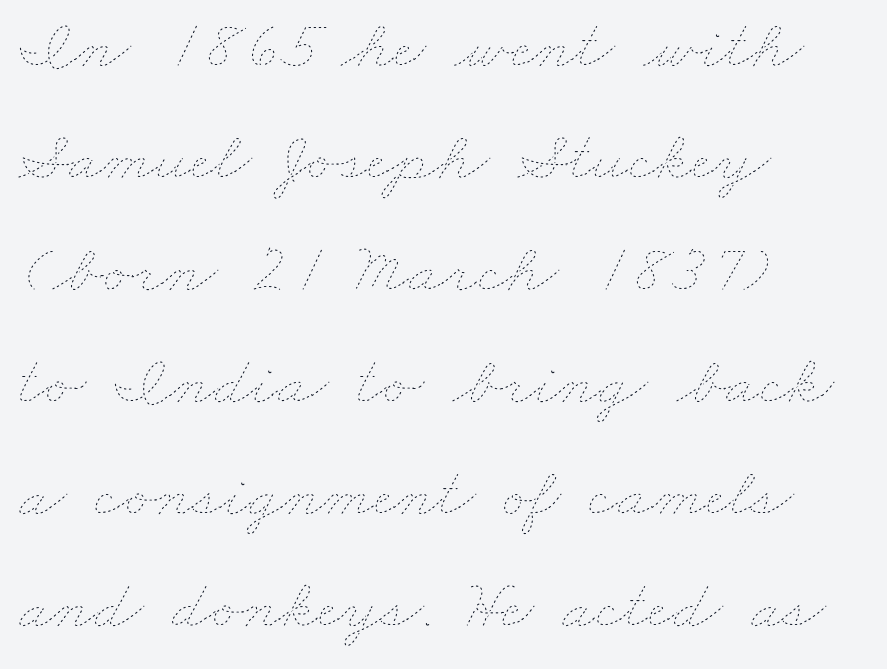
The image shows 70 px thin, wide type; set left-aligned, normal line spacing (1.6x), normal letter spacing, not underlined; low stroke contrast and a small x-height.
